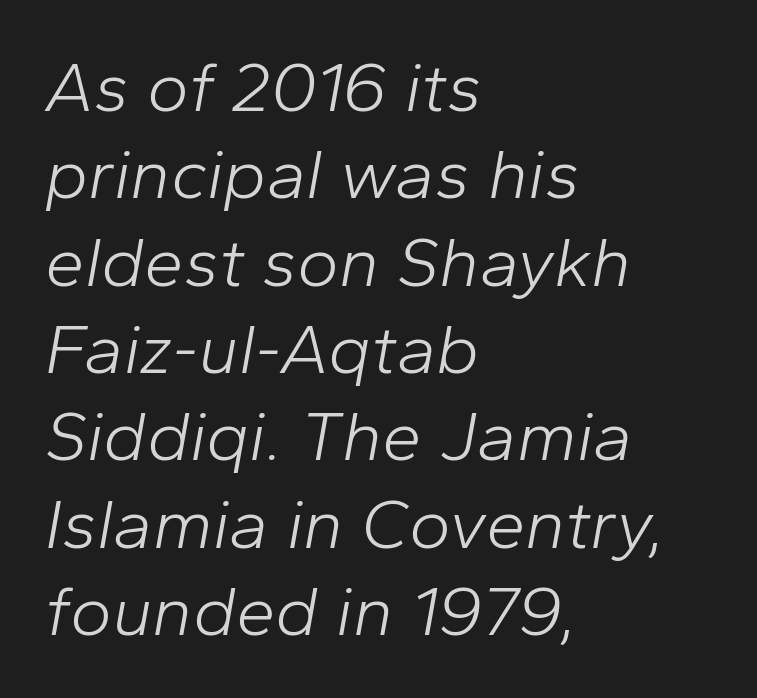
The image shows 71 px light type, italic (leaning right); set left-aligned, line spacing 1.23x, normal letter spacing, not underlined; low stroke contrast and a medium x-height.
